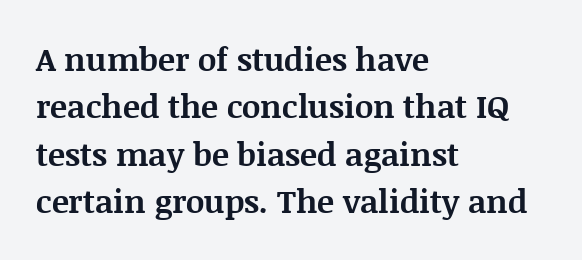
{"serif": "yes", "italic": "no", "bold": "yes", "weight": "bold", "width": "normal", "stroke_contrast": "medium", "x_height": "large", "monospaced": "no", "underline": "no", "align": "left", "line_spacing": "normal", "line_spacing_ratio": 1.48, "letter_spacing": "normal", "letter_spacing_em": 0.0, "glyph_px": 32}
